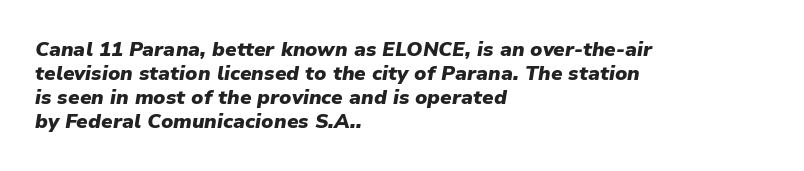
Q: Is the text bold? A: Yes.
Q: Is the text italic (slanted)? A: Yes, it leans right by about 9 degrees.
Q: Is the text underlined? A: No.
Q: How is the paragraph aligned? A: Left-aligned.
Q: Is the spacing between letters normal or unusually wide? A: Normal.
